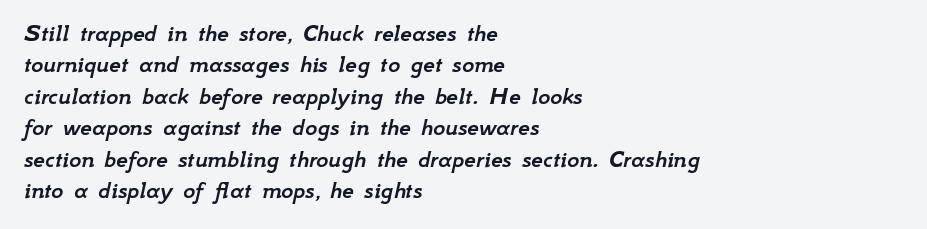
The paragraph has a hard left edge and a soft right edge. Compared with typical body copy, the letter spacing here is the same. Check under the words: just untouched page. The rendering applies a slant to the glyphs.
